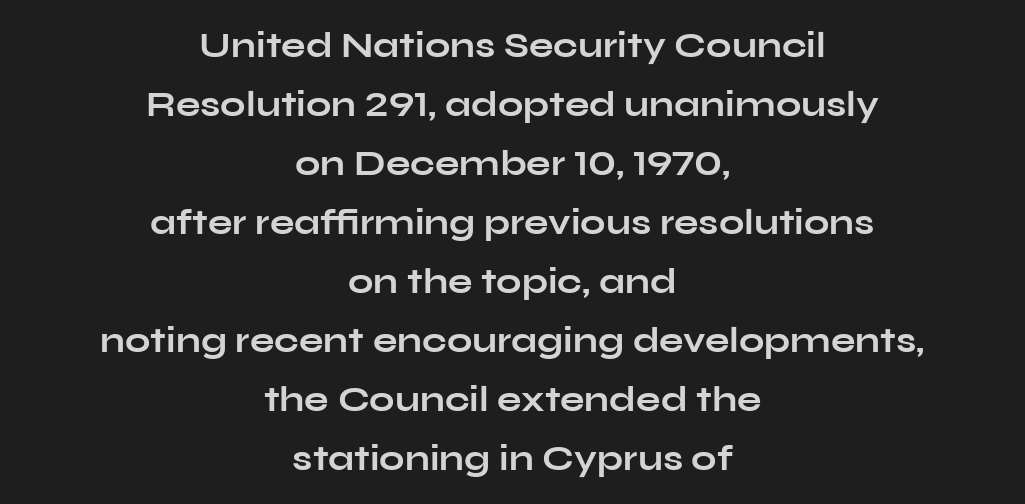
Horizontal bands of white between lines are of average thickness. Visually the block forms a symmetrical silhouette, jagged on both flanks. Check where the strokes stop: nothing finishes them off — pure sans. The horizontal fit of the characters is conventional and even.
